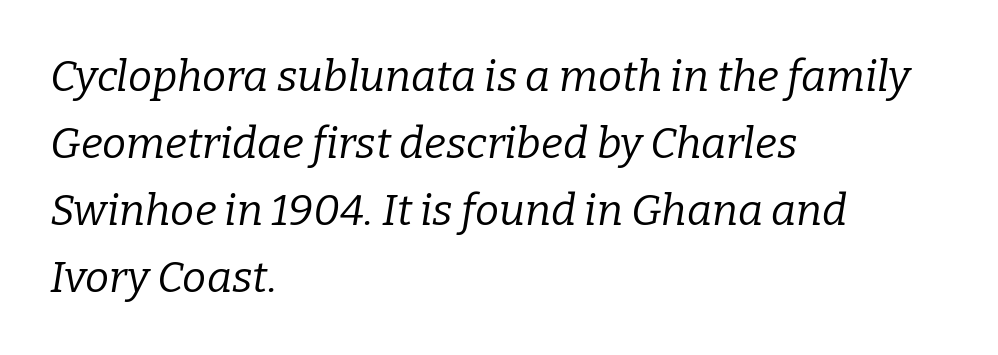
Q: Is the text bold? A: No.
Q: Is the text italic (slanted)? A: Yes, it leans right by about 9 degrees.
Q: Is the typeface a serif or a sans-serif typeface? A: Serif.
Q: Is the text underlined? A: No.
Q: How is the paragraph aligned? A: Left-aligned.
Q: Is the spacing between letters normal or unusually wide? A: Normal.
Q: Is the spacing between lines tight, normal or loose? A: Normal.
Q: Width (condensed, normal, or wide)? A: Normal.
Q: Stroke contrast? A: Low.
Q: x-height? A: Medium.
Q: Monospaced? A: No.
